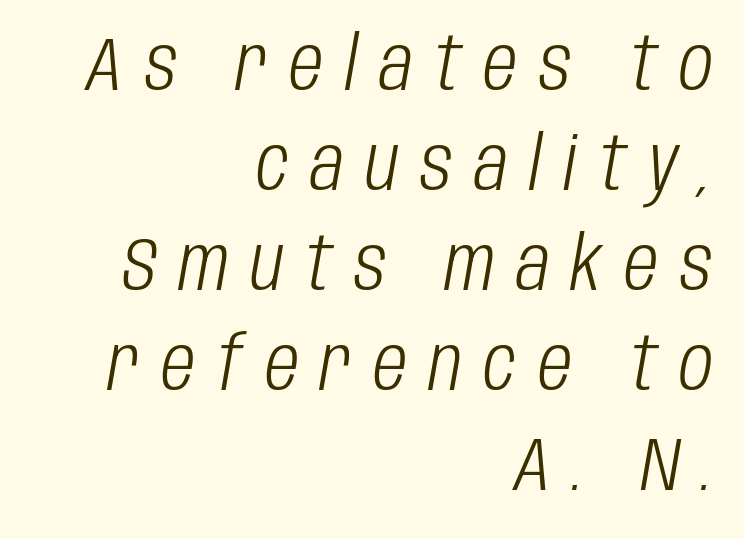
The letters are slanted; this is an italic face. The string is rendered with underlining switched off. Does the leading feel generous? No, just average. Words appear elongated and porous because spacing is wide.
